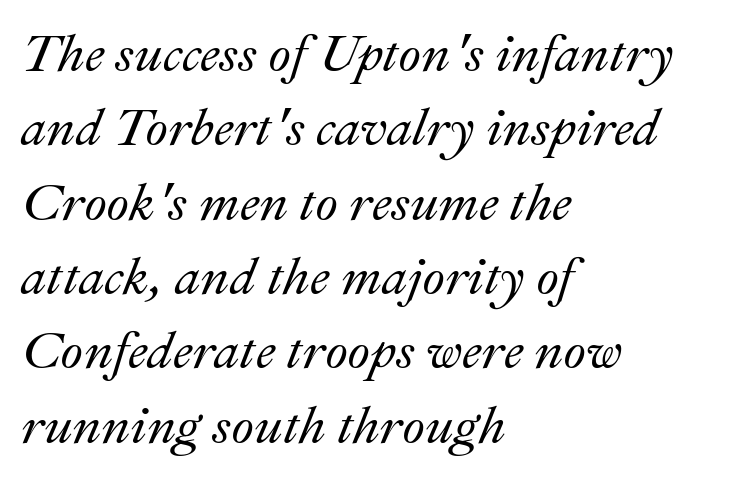
Caption: standard tracking, unaltered. Check the space under the baseline: it is left empty. The paragraph has a hard left edge and a soft right edge. Varying glyph widths throughout — classic text-font behaviour. The face used here has a pronounced slope to its letters. Regular leading.
